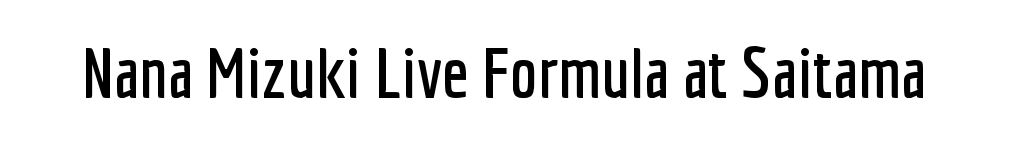
Q: Is the text italic (slanted)? A: No, it is upright.
Q: Is the typeface a serif or a sans-serif typeface? A: Sans-serif.
Q: Is the text underlined? A: No.
Q: Is the spacing between letters normal or unusually wide? A: Normal.
Q: Width (condensed, normal, or wide)? A: Condensed.
Q: Stroke contrast? A: Low.
Q: x-height? A: Medium.
Q: Monospaced? A: No.
